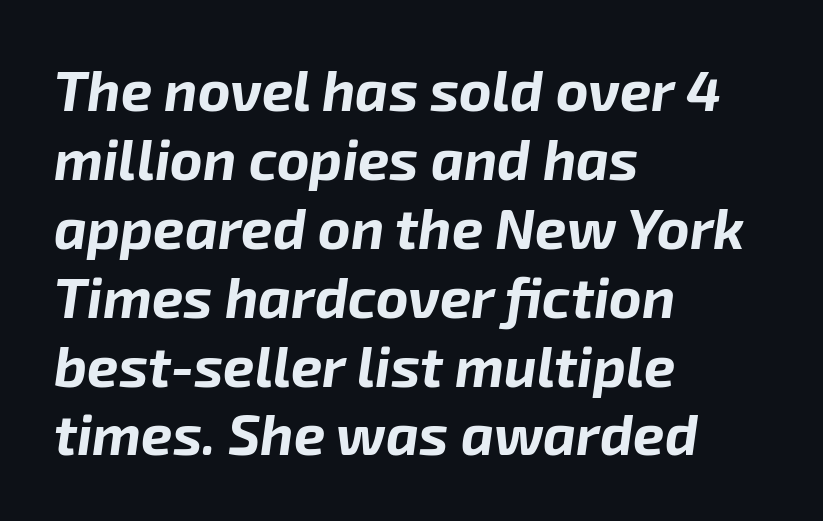
The image shows 56 px bold type, italic (leaning right); set left-aligned, line spacing 1.23x, normal letter spacing, not underlined; low stroke contrast and a medium x-height.
